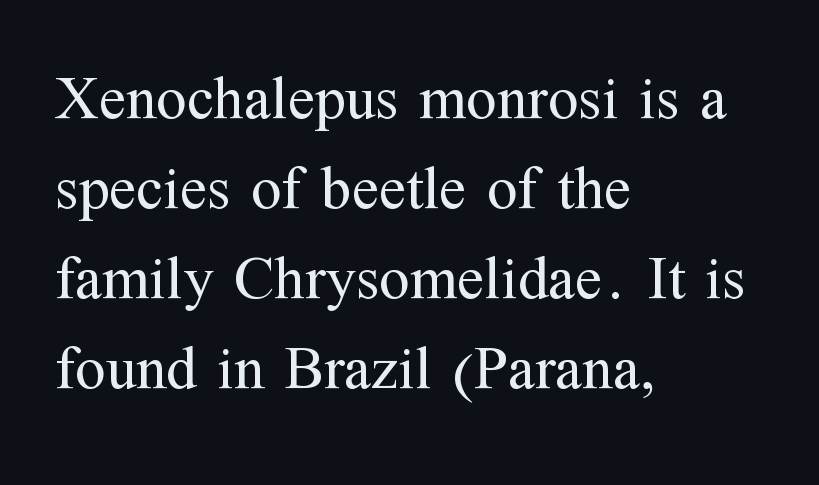
The face used here is seriffed, in the tradition of book romans. No extra tracking has been applied to these lines. These lines stack with their left ends in a neat column. The words here are not underlined.
